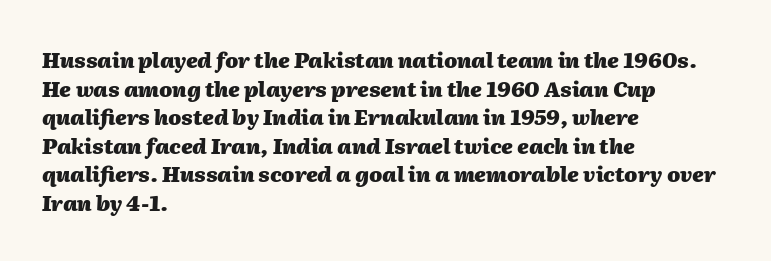
The whole block is typeset with a tilt. Chunky letters — that's bold for sure. Plain, unruled lines of type. If you drew a ruler down the left edge, every line would touch it. Inter-character spacing is left at the font's built-in metrics. The rows are spaced the way most documents space them.
